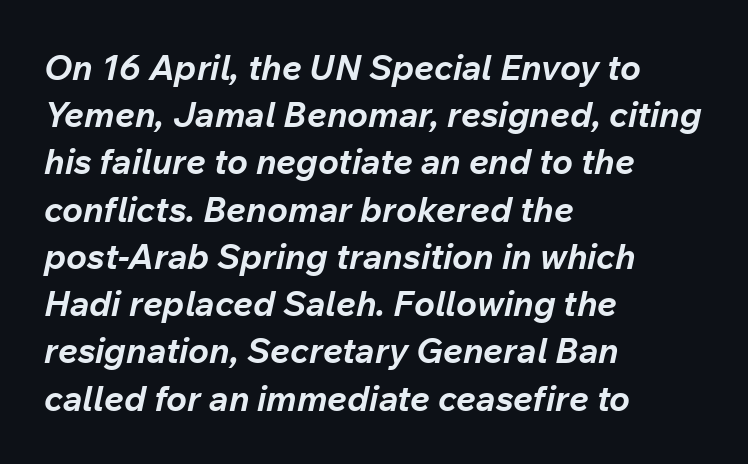
Q: Is the text bold? A: Yes.
Q: Is the text italic (slanted)? A: Yes, it leans right by about 12 degrees.
Q: Is the text underlined? A: No.
Q: How is the paragraph aligned? A: Left-aligned.
Q: Is the spacing between letters normal or unusually wide? A: Normal.
Q: Is the spacing between lines tight, normal or loose? A: Normal.
Q: Width (condensed, normal, or wide)? A: Normal.
Q: Stroke contrast? A: Low.
Q: x-height? A: Medium.
Q: Monospaced? A: No.
